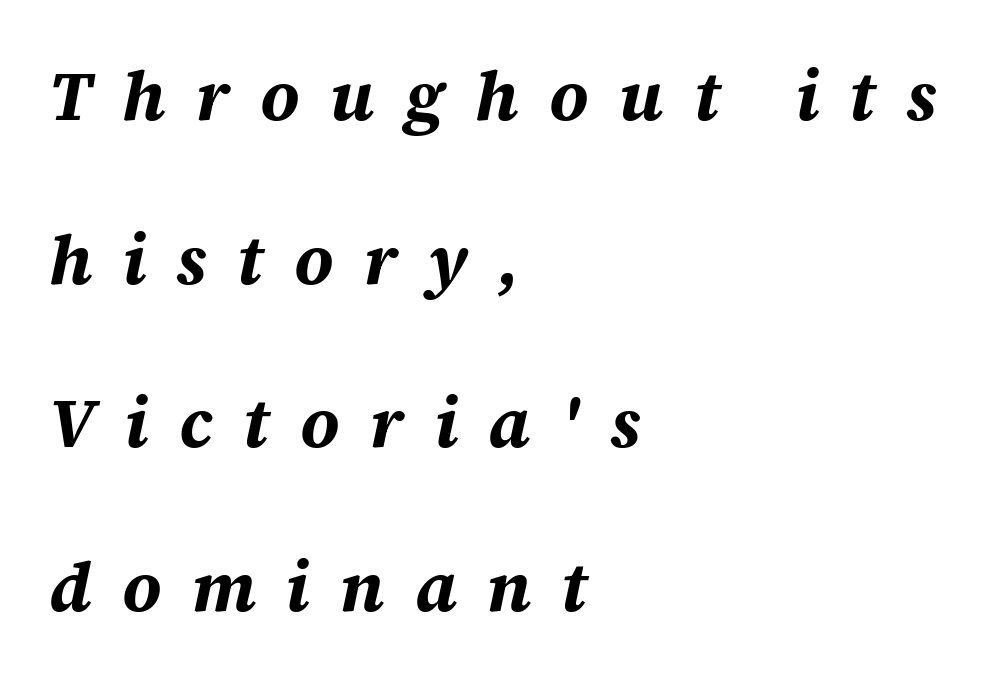
Every letter is thick-stroked: bold, no question. This sample uses an oblique cut, with every glyph tilted off the vertical. The face used here is proportionally spaced, like ordinary book or web type. Loosely led — the rows are spread out. This sample uses expanded letter spacing, leaving extra air between glyphs. Anything drawn beneath the words? Only blank space.
